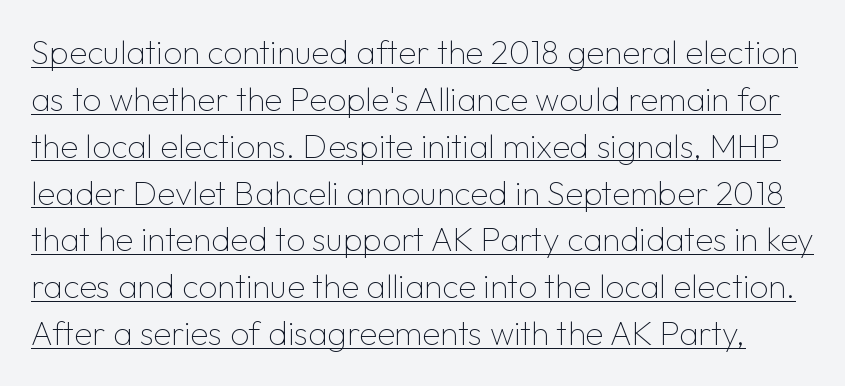
Q: Is the text bold? A: No.
Q: Is the text italic (slanted)? A: No, it is upright.
Q: Is the typeface a serif or a sans-serif typeface? A: Sans-serif.
Q: Is the text underlined? A: Yes.
Q: Is the spacing between letters normal or unusually wide? A: Normal.
Q: Is the spacing between lines tight, normal or loose? A: Normal.
Q: Width (condensed, normal, or wide)? A: Normal.
Q: Stroke contrast? A: Low.
Q: x-height? A: Medium.
Q: Monospaced? A: No.
